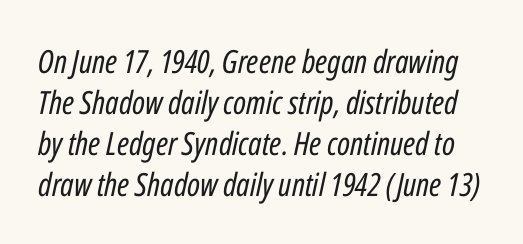
The image shows 32 px regular-weight, condensed type, italic (leaning right); set normal line spacing (1.28x), normal letter spacing, not underlined; low stroke contrast and a medium x-height.
